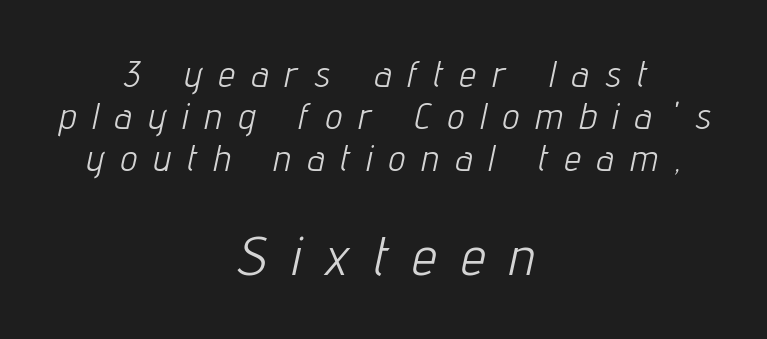
Q: Is the text bold? A: No.
Q: Is the text italic (slanted)? A: Yes, it leans right by about 12 degrees.
Q: Is the text underlined? A: No.
Q: How is the paragraph aligned? A: Centered.
Q: Is the spacing between letters normal or unusually wide? A: Unusually wide.
Q: Is the spacing between lines tight, normal or loose? A: Tight.
Q: Which block of text is set in a larger size, the first (top) or the second (bottom)? A: The second (bottom) one.
Q: Width (condensed, normal, or wide)? A: Condensed.
Q: Stroke contrast? A: Low.
Q: x-height? A: Medium.
Q: Monospaced? A: No.
